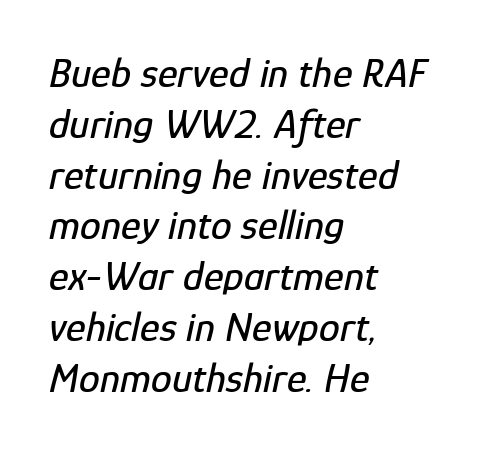
Q: Is the text italic (slanted)? A: Yes, it leans right by about 12 degrees.
Q: Is the text underlined? A: No.
Q: How is the paragraph aligned? A: Left-aligned.
Q: Is the spacing between letters normal or unusually wide? A: Normal.
Q: Width (condensed, normal, or wide)? A: Condensed.
Q: Stroke contrast? A: Low.
Q: x-height? A: Medium.
Q: Monospaced? A: No.
